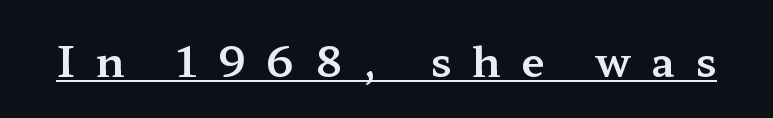
Q: Is the text italic (slanted)? A: No, it is upright.
Q: Is the typeface a serif or a sans-serif typeface? A: Serif.
Q: Is the text underlined? A: Yes.
Q: Is the spacing between letters normal or unusually wide? A: Unusually wide.
Q: Width (condensed, normal, or wide)? A: Wide.
Q: Stroke contrast? A: Medium.
Q: x-height? A: Medium.
Q: Monospaced? A: No.
